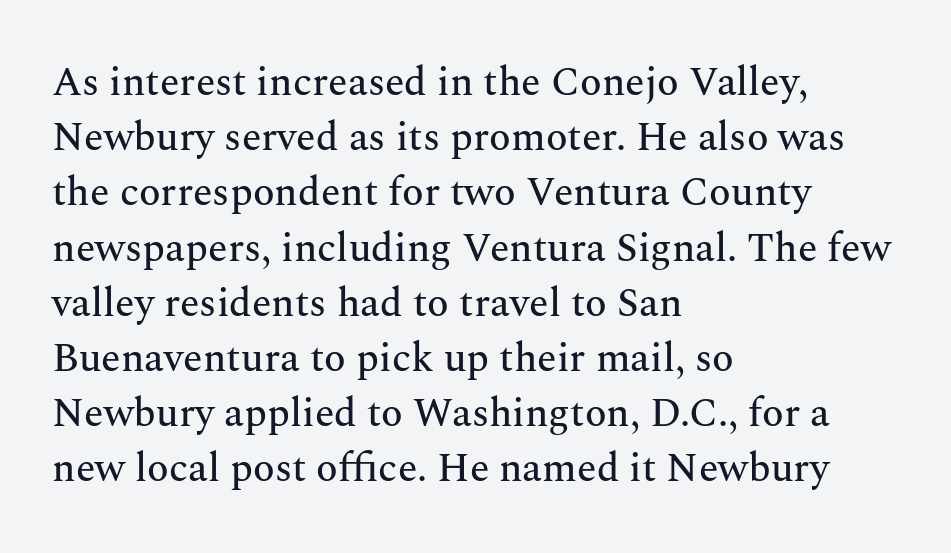
The image shows 40 px serif type, upright; set left-aligned, normal line spacing (1.38x), normal letter spacing, not underlined; medium stroke contrast and a medium x-height.
